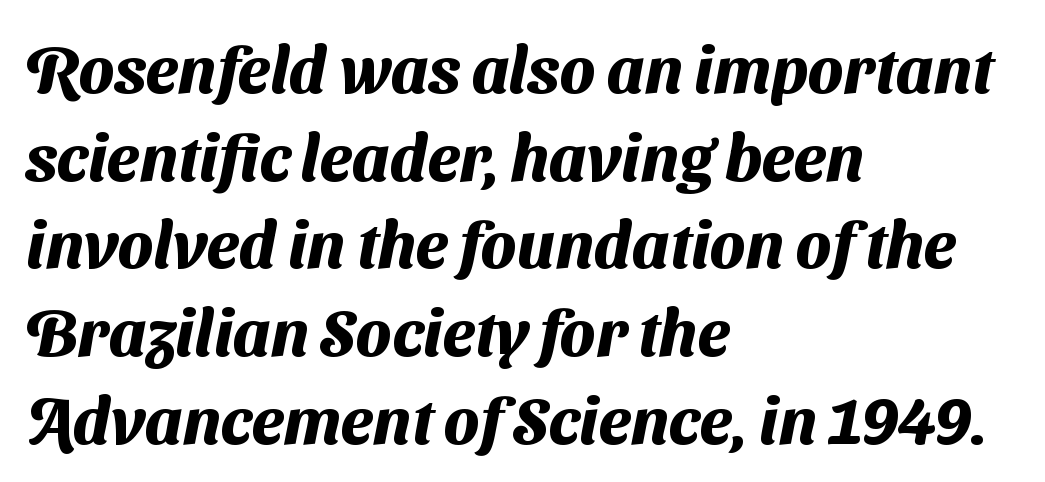
Q: Is the text bold? A: Yes.
Q: Is the typeface a serif or a sans-serif typeface? A: Sans-serif.
Q: Is the text underlined? A: No.
Q: How is the paragraph aligned? A: Left-aligned.
Q: Is the spacing between letters normal or unusually wide? A: Normal.
Q: Is the spacing between lines tight, normal or loose? A: Normal.
Q: Width (condensed, normal, or wide)? A: Normal.
Q: Stroke contrast? A: Medium.
Q: x-height? A: Medium.
Q: Monospaced? A: No.
